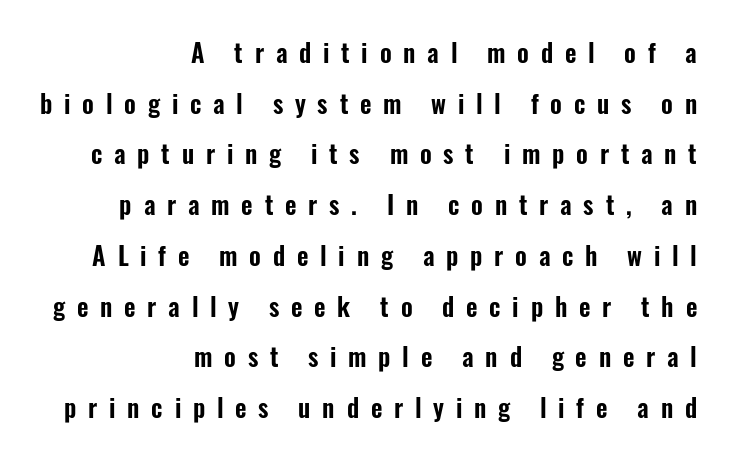
Q: Is the text italic (slanted)? A: No, it is upright.
Q: Is the text underlined? A: No.
Q: How is the paragraph aligned? A: Right-aligned.
Q: Is the spacing between letters normal or unusually wide? A: Unusually wide.
Q: Is the spacing between lines tight, normal or loose? A: Loose.
